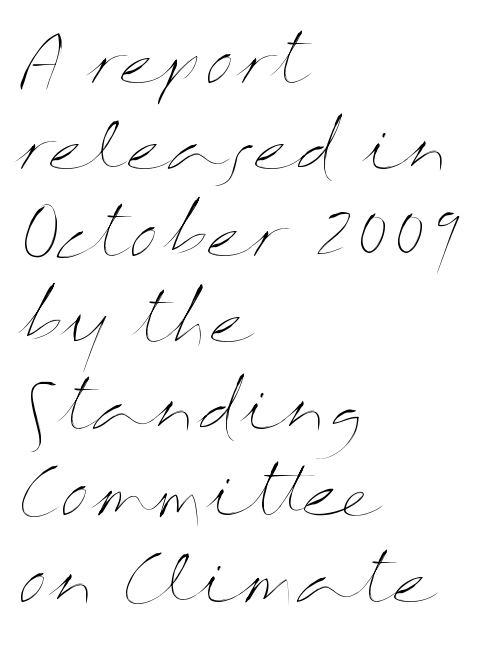
The image shows 66 px thin, wide type; set left-aligned, normal line spacing (1.31x), normal letter spacing, not underlined; medium stroke contrast and a medium x-height.
